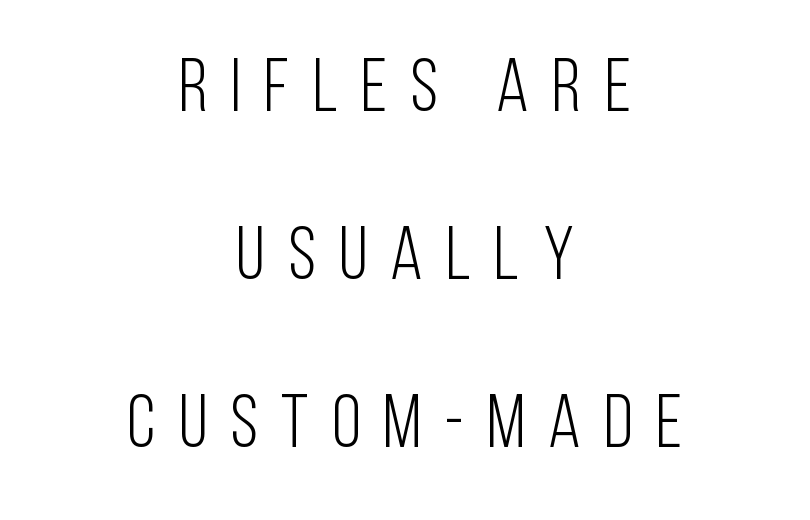
The compositor balanced each line on the midline. The typeface chosen for these lines omits serifs. The weight tops out at a normal text grade. Each word looks stretched out because of the extra space between its letters. The type sits square on the baseline with zero lean. Compared with typical paragraphs, the rows here are farther apart.
